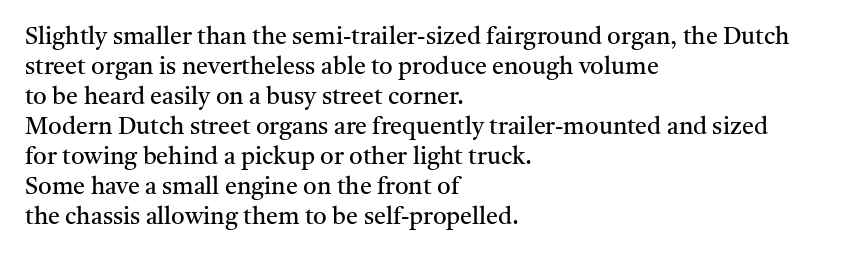
Honestly, there is no underline to notice here at all. The font's upright variant was chosen for this text. Horizontally, the lines are justified to the leading edge only. Bold? No — there's no thickening of the strokes.
